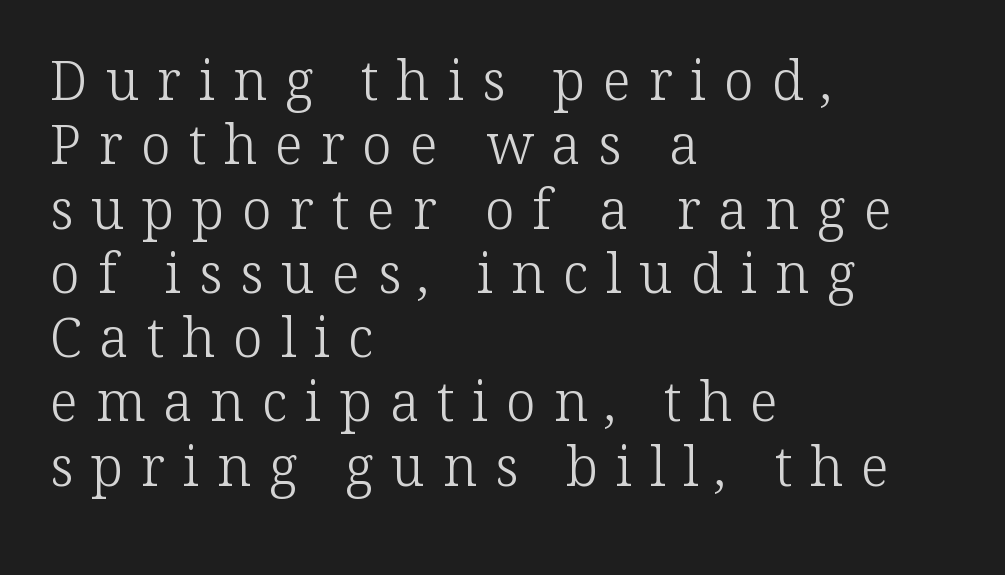
The image shows 54 px light serif type, upright; set left-aligned, line spacing 1.19x, unusually wide letter spacing (+0.33 em), not underlined; low stroke contrast and a medium x-height.
